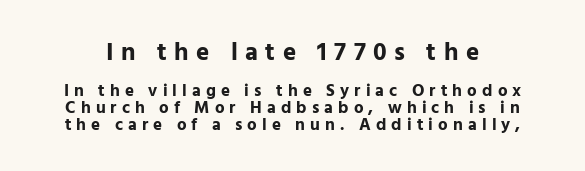
Q: Is the text bold? A: Yes.
Q: Is the text italic (slanted)? A: No, it is upright.
Q: Is the text underlined? A: No.
Q: Is the spacing between letters normal or unusually wide? A: Unusually wide.
Q: Is the spacing between lines tight, normal or loose? A: Tight.
Q: Which block of text is set in a larger size, the first (top) or the second (bottom)? A: The first (top) one.
